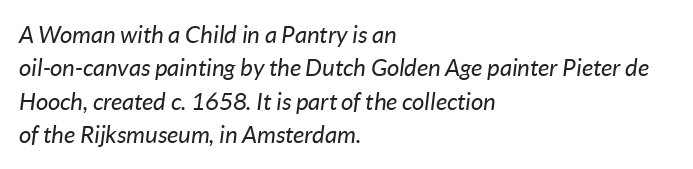
The image shows 24 px text type, italic (leaning right); set left-aligned, normal line spacing (1.39x), normal letter spacing, not underlined.
